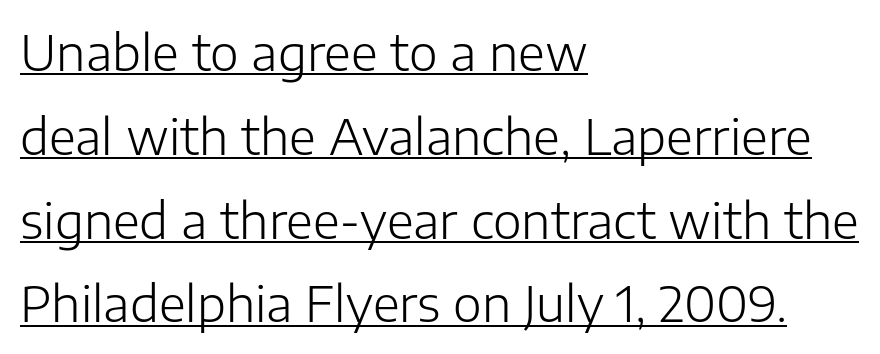
The image shows 49 px light sans-serif type, upright; set left-aligned, line spacing 1.71x, normal letter spacing, underlined; low stroke contrast and a medium x-height.
